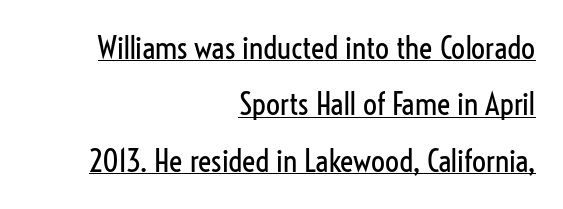
Q: Is the text bold? A: No.
Q: Is the text italic (slanted)? A: No, it is upright.
Q: Is the typeface a serif or a sans-serif typeface? A: Sans-serif.
Q: Is the text underlined? A: Yes.
Q: How is the paragraph aligned? A: Right-aligned.
Q: Is the spacing between letters normal or unusually wide? A: Normal.
Q: Width (condensed, normal, or wide)? A: Condensed.
Q: Stroke contrast? A: Low.
Q: x-height? A: Medium.
Q: Monospaced? A: No.
